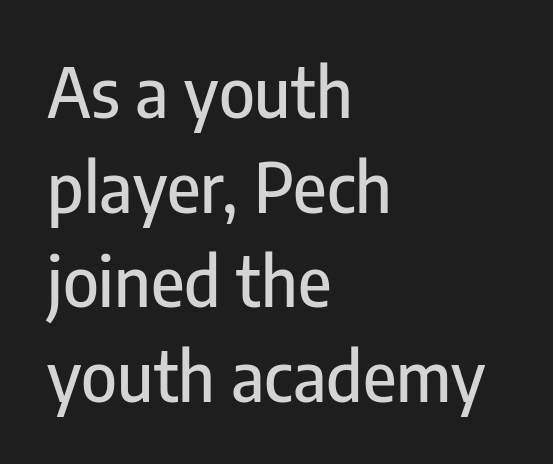
The image shows 68 px condensed sans-serif type, upright; set left-aligned, normal line spacing (1.39x), normal letter spacing, not underlined; low stroke contrast and a medium x-height.
